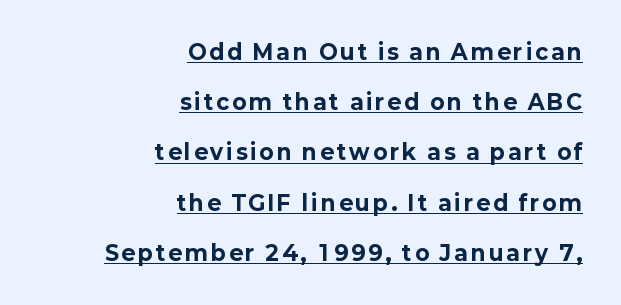
Q: Is the text bold? A: Yes.
Q: Is the text italic (slanted)? A: No, it is upright.
Q: Is the text underlined? A: Yes.
Q: How is the paragraph aligned? A: Right-aligned.
Q: Is the spacing between lines tight, normal or loose? A: Loose.
